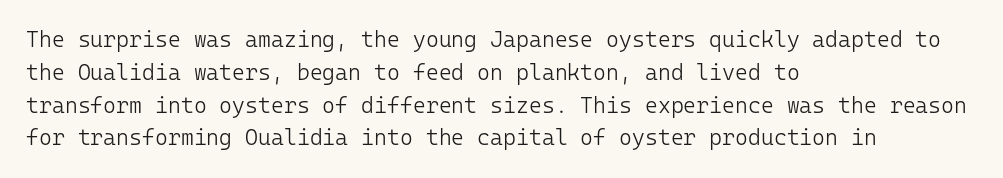
The image shows 22 px text type, upright; set left-aligned, normal line spacing (1.49x), normal letter spacing, not underlined.
